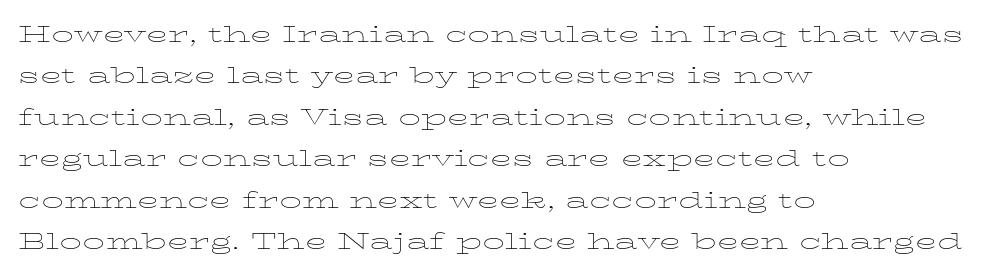
You could not count columns in this text — the font is proportionally spaced. Left-aligned paragraph, ragged on the right. Caption: standard tracking, unaltered. The line-height multiplier appears to be the usual default. Posture: vertical. Underlining? Definitely not there.
